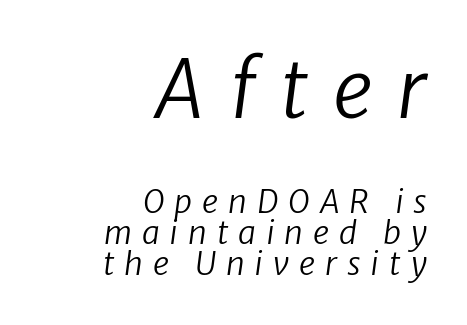
{"italic": "yes", "lean": "right", "slant_degrees": 8, "bold": "no", "weight": "regular", "width": "normal", "stroke_contrast": "low", "x_height": "medium", "monospaced": "no", "underline": "no", "align": "right", "line_spacing": "tight", "line_spacing_ratio": 0.98, "letter_spacing": "wide", "letter_spacing_em": 0.31, "larger_block": "first", "size_ratio": 2.47, "glyph_px": 79}
